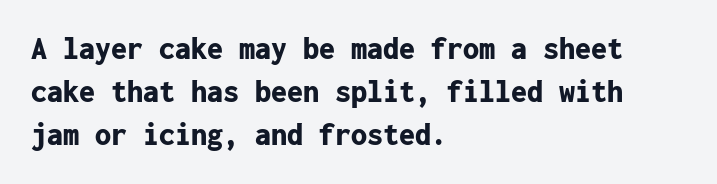
Fixed-width glyphs throughout — classic coding-font behaviour. Caption: multi-line text, flush left, ragged right. Does the leading feel generous? No, just average. The type sits square on the baseline with zero lean.
